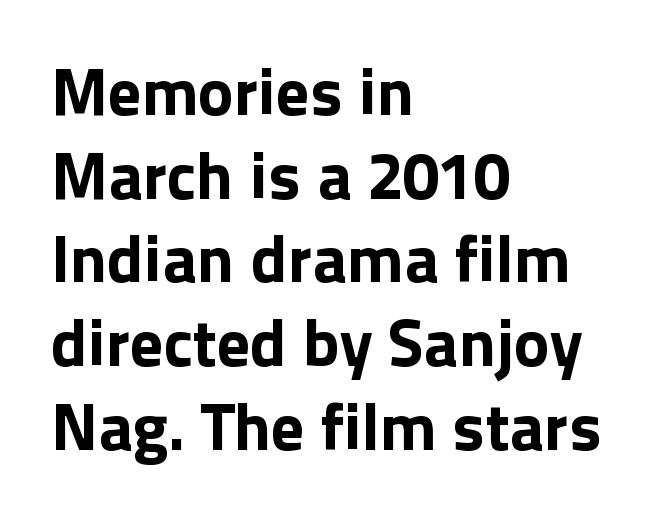
The image shows 67 px bold sans-serif type, upright; set left-aligned, normal line spacing (1.25x), normal letter spacing, not underlined; a medium x-height.
